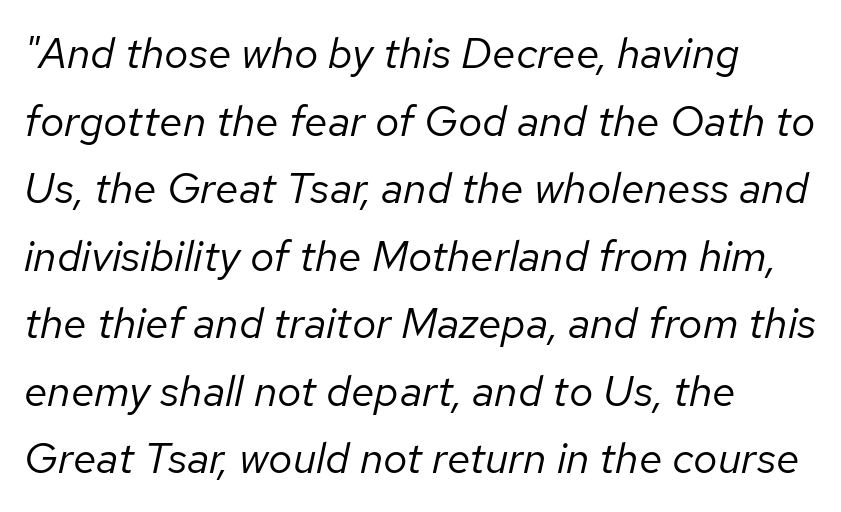
Q: Is the text bold? A: No.
Q: Is the text italic (slanted)? A: Yes, it leans right by about 12 degrees.
Q: Is the text underlined? A: No.
Q: How is the paragraph aligned? A: Left-aligned.
Q: Is the spacing between letters normal or unusually wide? A: Normal.
Q: Is the spacing between lines tight, normal or loose? A: Normal.
Q: Width (condensed, normal, or wide)? A: Normal.
Q: Stroke contrast? A: Low.
Q: x-height? A: Medium.
Q: Monospaced? A: No.
